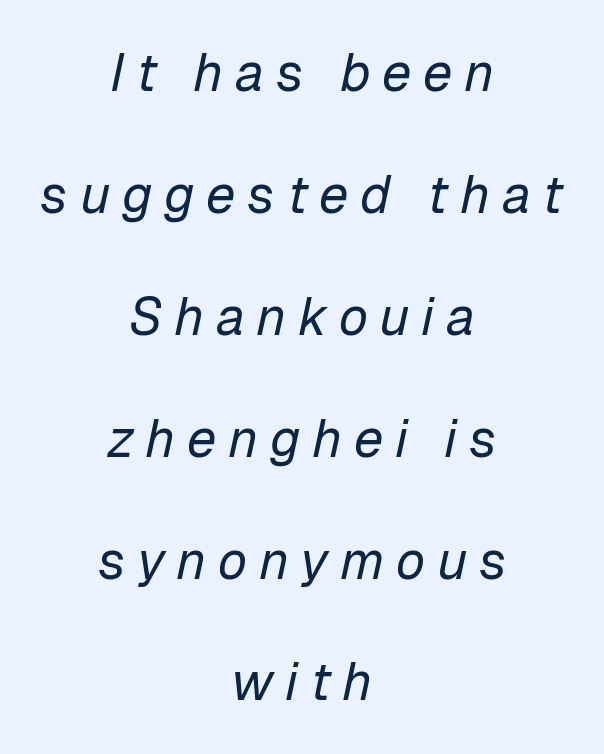
The image shows 53 px regular-weight type, italic (leaning right); set centered, loose line spacing (2.3x), unusually wide letter spacing (+0.22 em), not underlined; low stroke contrast and a medium x-height.
